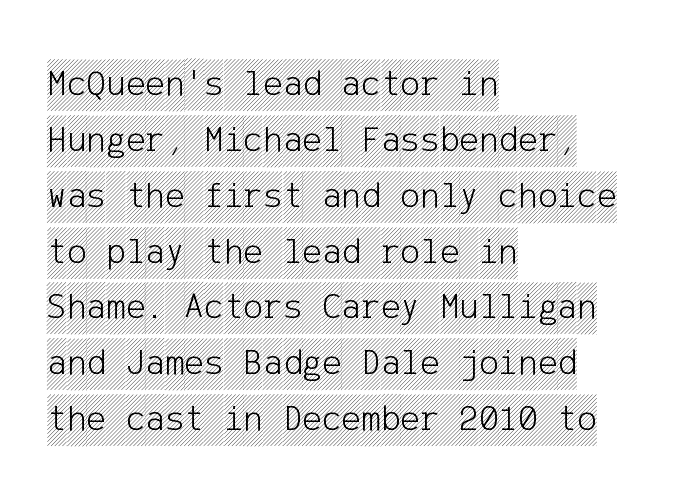
The image shows 37 px condensed type, upright; set left-aligned, normal line spacing (1.51x), normal letter spacing, not underlined; a large x-height.
